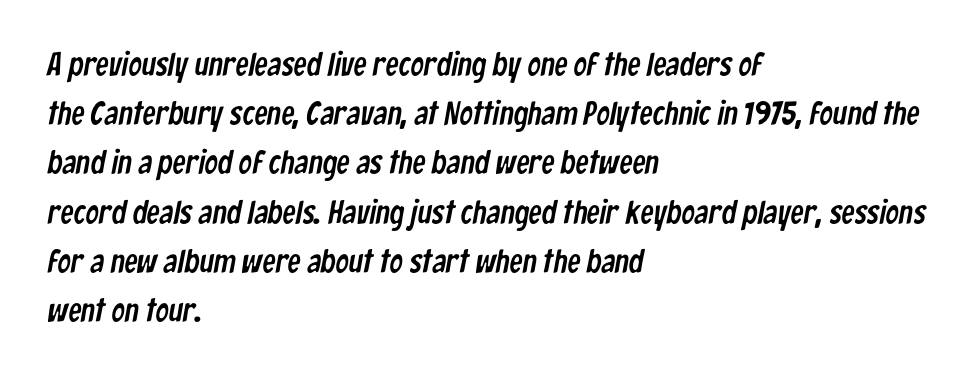
Character widths vary here, with narrow letters taking less room than wide ones. Compared with typical paragraphs, the rows here are spaced about the same. Letter spacing: default. Check under the words: just untouched page. The typeface chosen for these lines omits serifs. The paragraph shown leans on its left margin.
